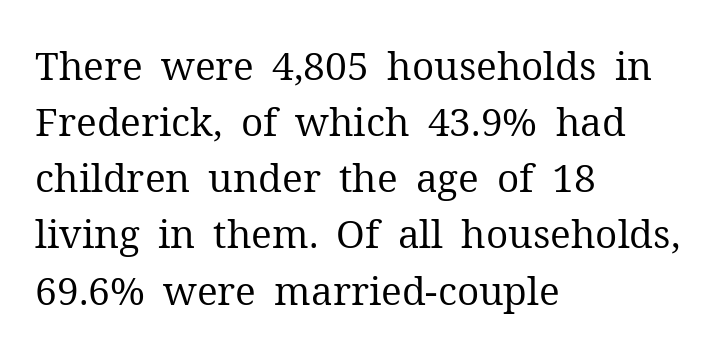
{"serif": "yes", "italic": "no", "bold": "no", "weight": "regular", "width": "normal", "stroke_contrast": "medium", "x_height": "medium", "monospaced": "no", "underline": "no", "align": "left", "line_spacing": "normal", "line_spacing_ratio": 1.44, "letter_spacing": "normal", "letter_spacing_em": 0.0, "glyph_px": 39}
